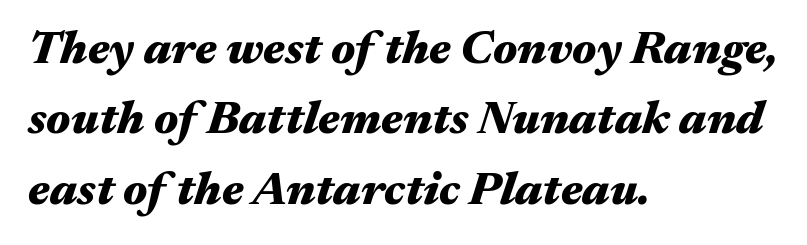
Looks like regular typesetting: each glyph gets only the width it needs. How are the letters spaced? Ordinarily, with no added tracking. Anything drawn beneath the words? Only blank space. It's the slanting kind of type. Its strokes are broad and dark, the hallmark of bold type. Notice how the passage keeps a crisp vertical edge on the left only.
